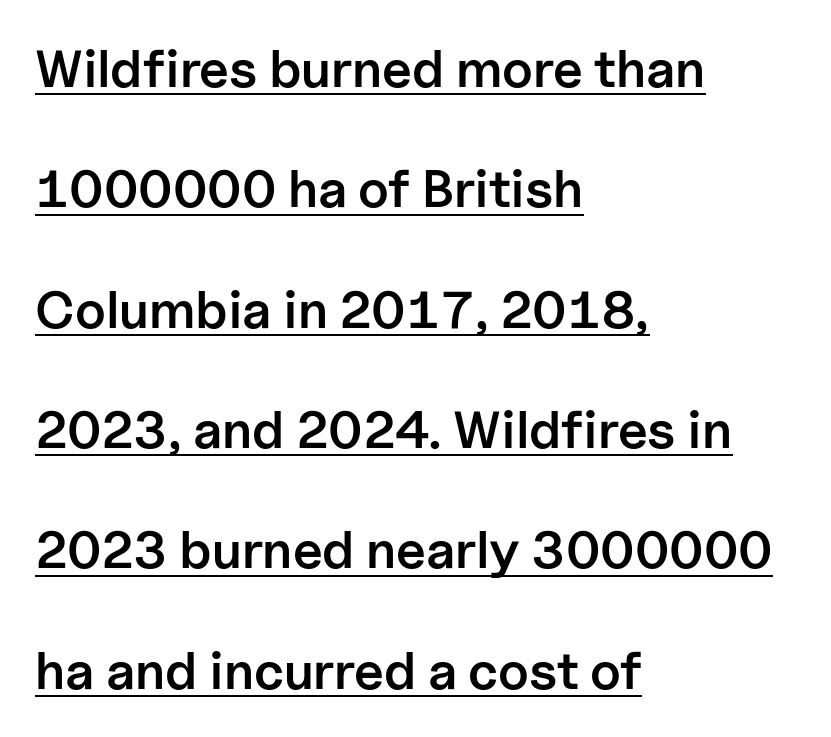
The image shows 53 px semibold sans-serif type, upright; set left-aligned, loose line spacing (2.27x), normal letter spacing, underlined; low stroke contrast and a medium x-height.
